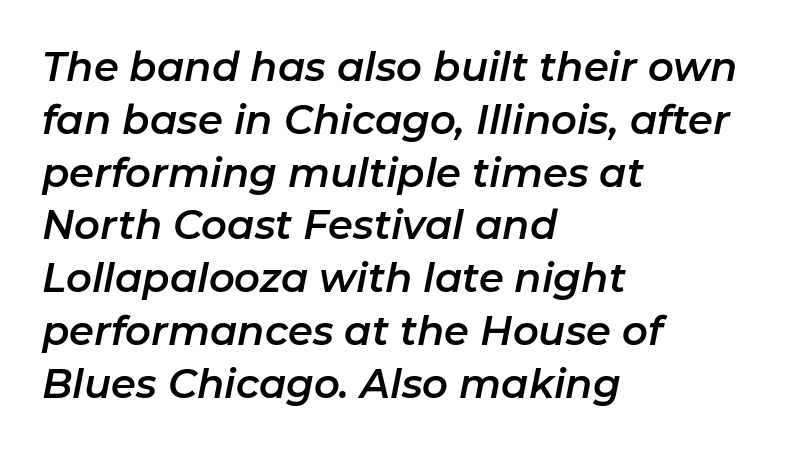
The image shows 40 px text type, italic (leaning right); set left-aligned, normal line spacing (1.32x), normal letter spacing, not underlined; low stroke contrast and a medium x-height.
